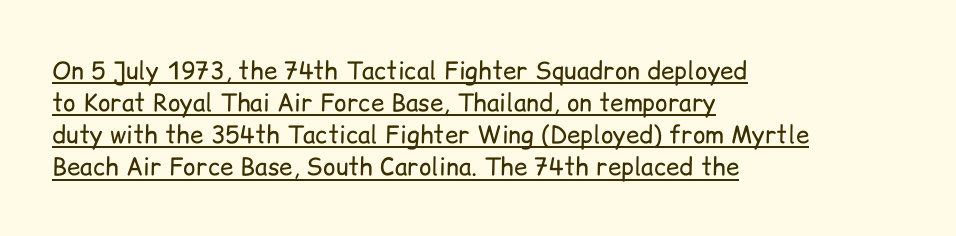
The image shows 24 px text type, upright; set left-aligned, normal line spacing (1.34x), normal letter spacing, underlined.
